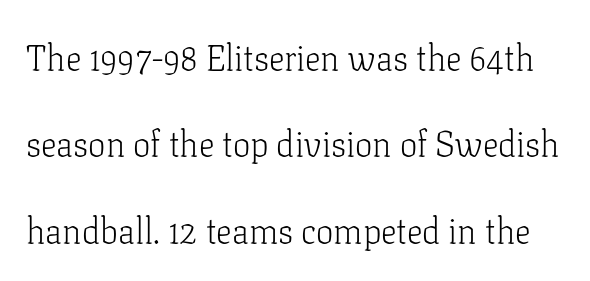
This sample uses plain, unmodified letter spacing. Quick note: not italic, upright. This sample has the flowing, uneven cadence of proportional lettering. Horizontal bands of white between lines are thick stripes.
